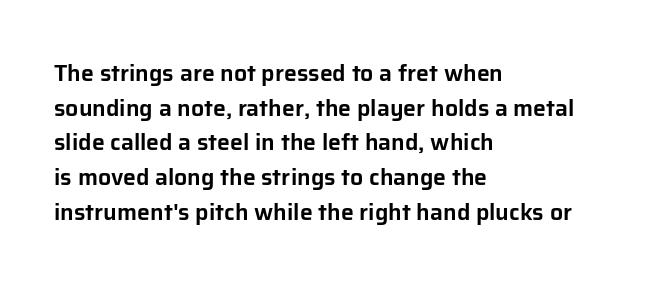
Students, observe: this is what conventionally led text looks like. Has an underline been added? It has not. Words appear dense and cohesive because spacing is normal. If you drew a ruler down the left edge, every line would touch it.
